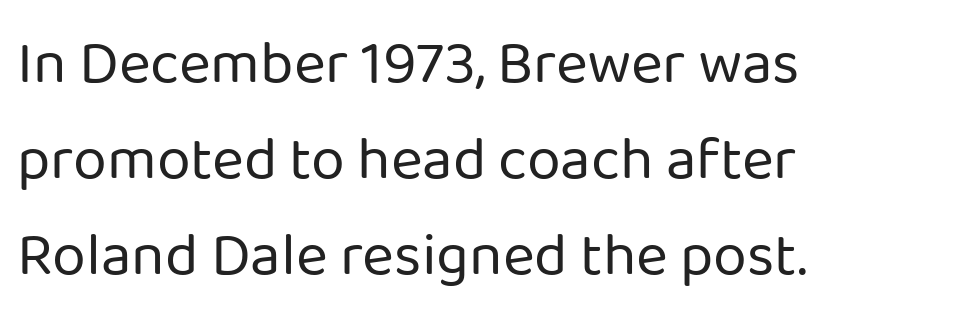
The image shows 61 px regular-weight sans-serif type, upright; set left-aligned, normal line spacing (1.57x), normal letter spacing, not underlined; low stroke contrast and a medium x-height.
